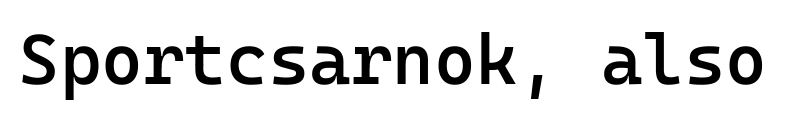
{"serif": "no", "italic": "no", "bold": "semi", "weight": "semibold", "width": "normal", "stroke_contrast": "low", "x_height": "medium", "monospaced": "yes", "underline": "no", "letter_spacing": "normal", "letter_spacing_em": 0.0, "glyph_px": 71}
